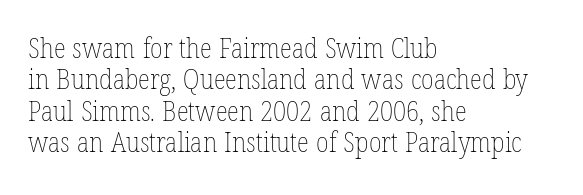
Successive baselines arrive quickly, one right under another. This is roman type, the default non-slanted kind. Tracking here is standard; glyphs follow each other at the usual distance. Plain, unruled lines of type.
